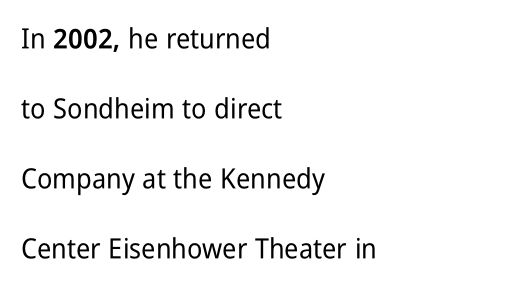
The line-height multiplier appears high, well above default. Tracking value appears to be zero — textbook default spacing. Typographically, this falls in the sans-serif category. Posture: vertical.
